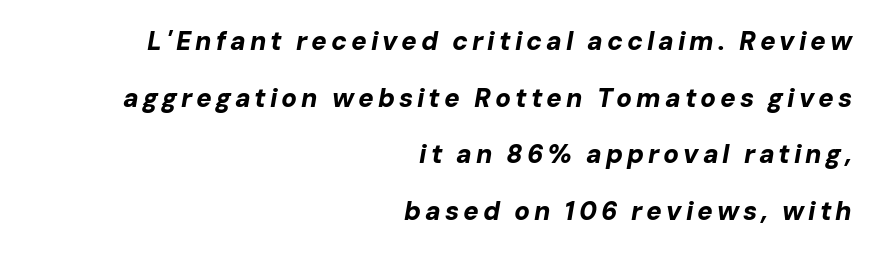
The image shows 26 px bold type, italic (leaning right); set right-aligned, loose line spacing (2.18x), not underlined.
